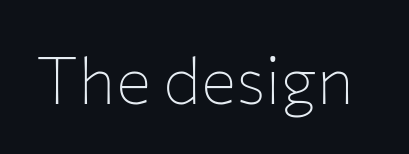
Q: Is the text bold? A: No.
Q: Is the text italic (slanted)? A: No, it is upright.
Q: Is the typeface a serif or a sans-serif typeface? A: Sans-serif.
Q: Is the text underlined? A: No.
Q: Is the spacing between letters normal or unusually wide? A: Normal.
Q: Width (condensed, normal, or wide)? A: Normal.
Q: Stroke contrast? A: Low.
Q: x-height? A: Medium.
Q: Monospaced? A: No.
